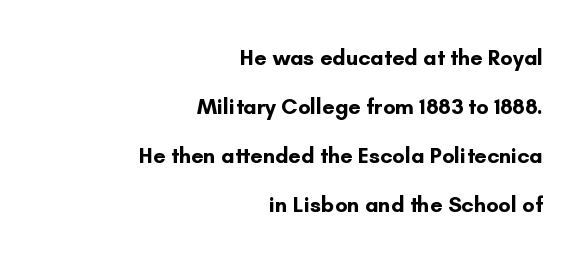
The space between consecutive lines is lavish. Plain, unruled lines of type. The strokes are fattened all the way to bold. Words appear dense and cohesive because spacing is normal.
